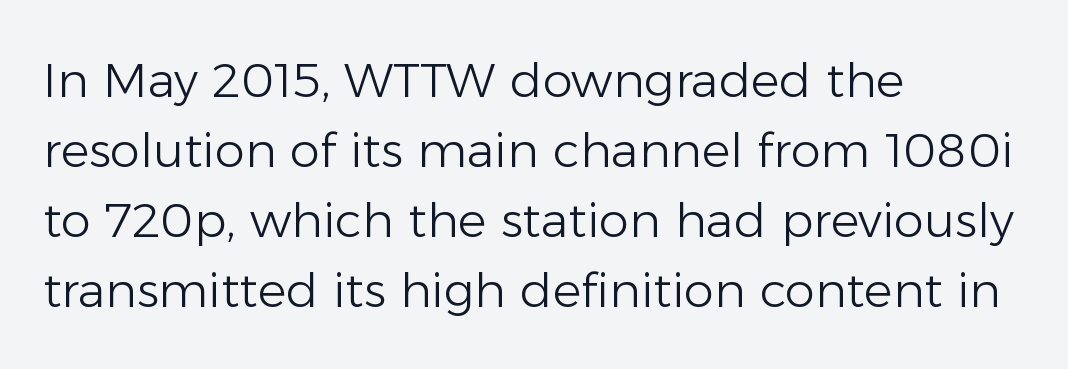
Evenly set lines give the paragraph a standard silhouette. The designer went with a sans here, leaving each stem footless. The zone under the glyphs is completely vacant. You could not count columns in this text — the font is proportionally spaced. Compared with typical body copy, the letter spacing here is the same. The type sits square on the baseline with zero lean.
